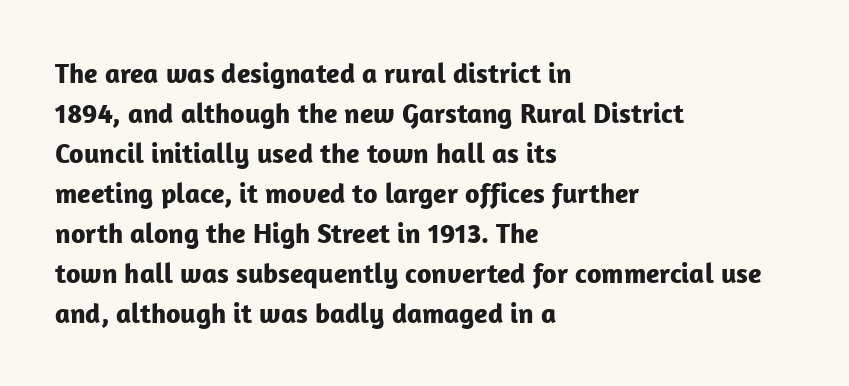
The space beneath each line is pristine and unruled. Layout note: lines flush left. How would I describe the line gaps? Plain and ordinary. The letters advance in unequal steps, a hallmark of proportional type. Is the type bold? Yes — the strokes are clearly thick and heavy.
